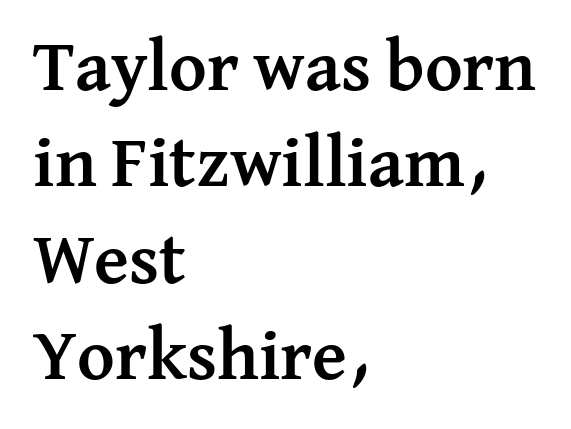
Q: Is the text bold? A: Yes.
Q: Is the text italic (slanted)? A: No, it is upright.
Q: Is the typeface a serif or a sans-serif typeface? A: Serif.
Q: Is the text underlined? A: No.
Q: How is the paragraph aligned? A: Left-aligned.
Q: Is the spacing between letters normal or unusually wide? A: Normal.
Q: Is the spacing between lines tight, normal or loose? A: Normal.
Q: Width (condensed, normal, or wide)? A: Normal.
Q: Stroke contrast? A: Medium.
Q: x-height? A: Medium.
Q: Monospaced? A: No.
